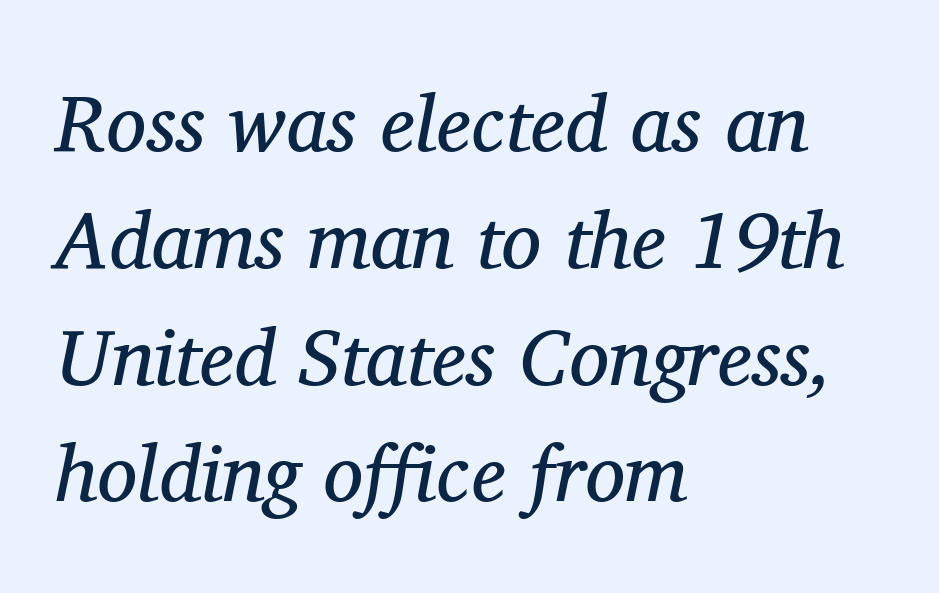
{"serif": "yes", "italic": "yes", "lean": "right", "slant_degrees": 11, "bold": "no", "weight": "regular", "width": "normal", "stroke_contrast": "medium", "x_height": "medium", "monospaced": "no", "underline": "no", "align": "left", "line_spacing": "normal", "line_spacing_ratio": 1.46, "letter_spacing": "normal", "letter_spacing_em": 0.0, "glyph_px": 80}
